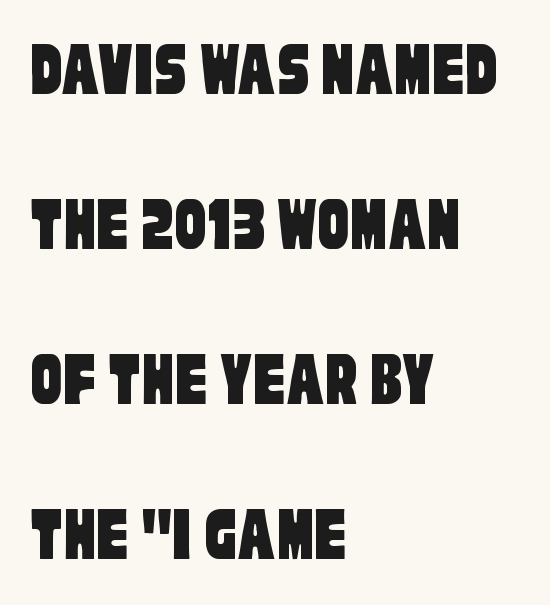
Nobody touched the tracking dial on this one. Type without underlining. Teacher's note: observe the even left margin — that is flush-left alignment. To sum up the face: it is a sans, with no serifs. Is there much room between lines? Yes — plenty of vertical air separates them. The passage shown is typed in a proportional face where columns would drift.
